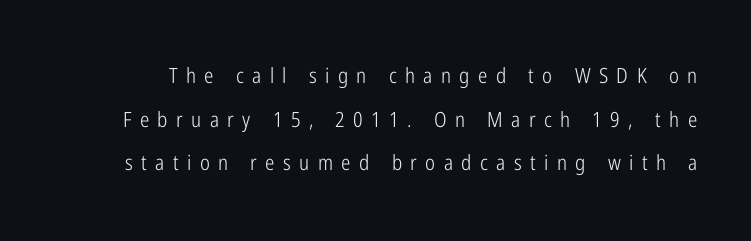
Weight: not bold — regular or lighter. Decoration check: the copy has no underline. Italic? Not at all — the glyphs are vertical. Look at the tracking — it's clearly loosened, letters drifting apart. How would I describe the line gaps? Wide and relaxed.
